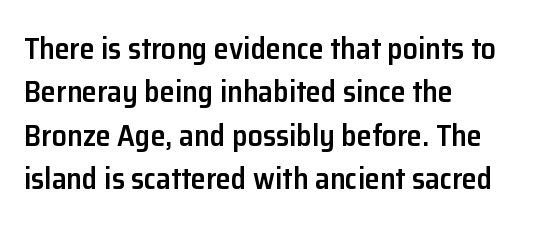
The image shows 30 px semibold sans-serif type, upright; set left-aligned, normal line spacing (1.45x), normal letter spacing, not underlined; low stroke contrast and a medium x-height.
